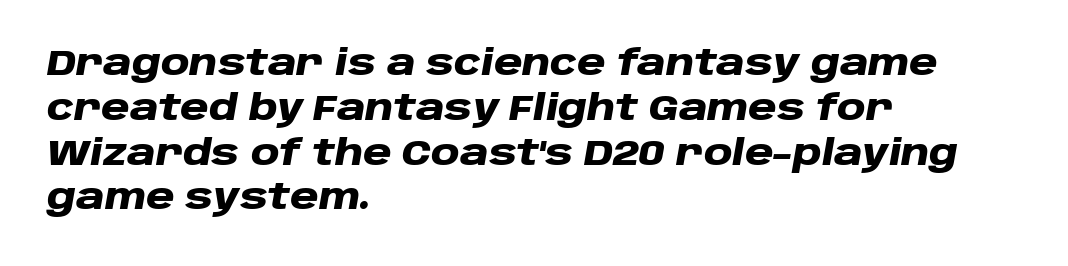
The image shows 35 px heavy, wide type, italic (leaning right); set left-aligned, normal line spacing (1.28x), normal letter spacing, not underlined; low stroke contrast and a large x-height.
